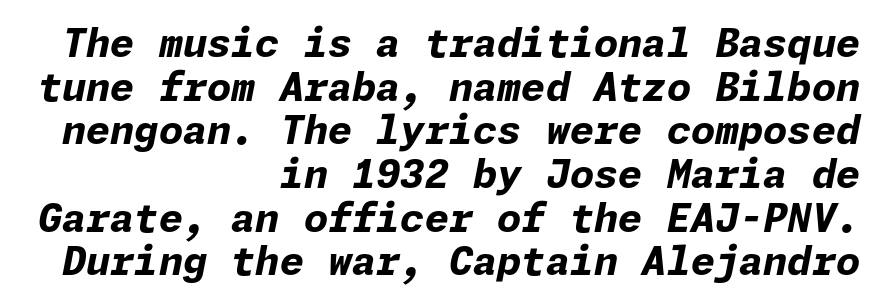
Q: Is the text bold? A: Yes.
Q: Is the text italic (slanted)? A: Yes, it leans right by about 11 degrees.
Q: Is the text underlined? A: No.
Q: How is the paragraph aligned? A: Right-aligned.
Q: Is the spacing between letters normal or unusually wide? A: Normal.
Q: Is the spacing between lines tight, normal or loose? A: Tight.
Q: Width (condensed, normal, or wide)? A: Normal.
Q: Stroke contrast? A: Low.
Q: x-height? A: Medium.
